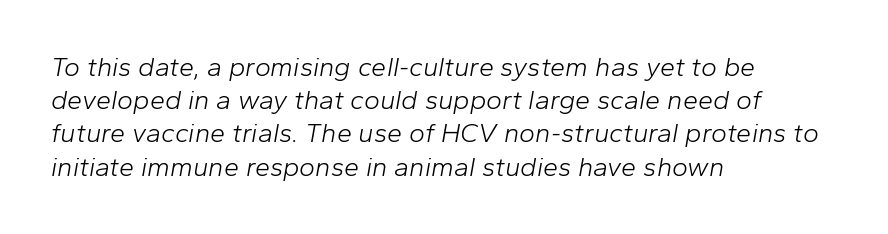
Left-aligned paragraph, ragged on the right. Inter-character spacing is left at the font's built-in metrics. No chunkiness to these letters — they're not bold. The whole block is typeset with a tilt.
